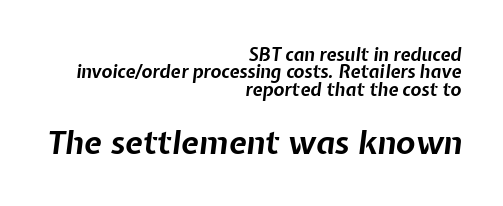
Q: Is the text bold? A: Yes.
Q: Is the text italic (slanted)? A: Yes, it leans right by about 7 degrees.
Q: Is the text underlined? A: No.
Q: How is the paragraph aligned? A: Right-aligned.
Q: Is the spacing between letters normal or unusually wide? A: Normal.
Q: Is the spacing between lines tight, normal or loose? A: Tight.
Q: Which block of text is set in a larger size, the first (top) or the second (bottom)? A: The second (bottom) one.
Q: Width (condensed, normal, or wide)? A: Normal.
Q: Stroke contrast? A: Low.
Q: x-height? A: Medium.
Q: Monospaced? A: No.
